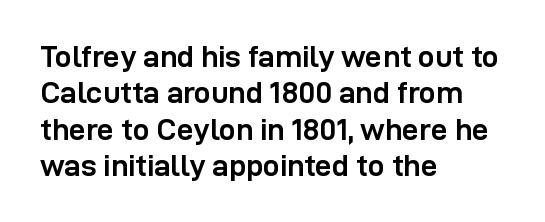
{"serif": "no", "italic": "no", "bold": "yes", "weight": "semibold", "width": "normal", "stroke_contrast": "low", "x_height": "medium", "monospaced": "no", "underline": "no", "align": "left", "line_spacing_ratio": 1.21, "letter_spacing": "normal", "letter_spacing_em": 0.0, "glyph_px": 30}
